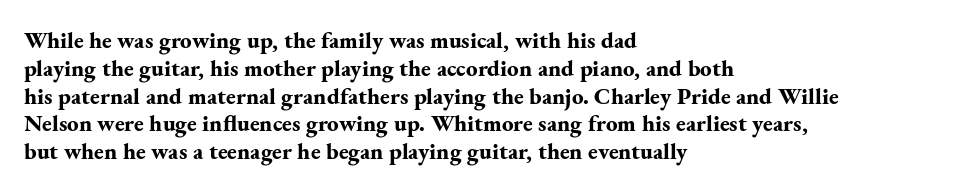
Short and long lines alike share a common starting point at left. Unlike italic type, these characters show no tilt at all. The passage shown is emphatically bold. The face used here is rendered with its standard letterfit. The space beneath each line is pristine and unruled.
